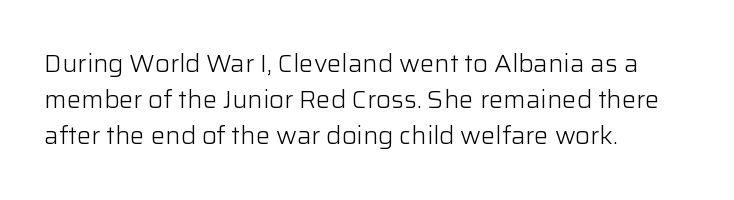
The image shows 24 px text type, upright; set left-aligned, normal line spacing (1.51x), normal letter spacing, not underlined.
